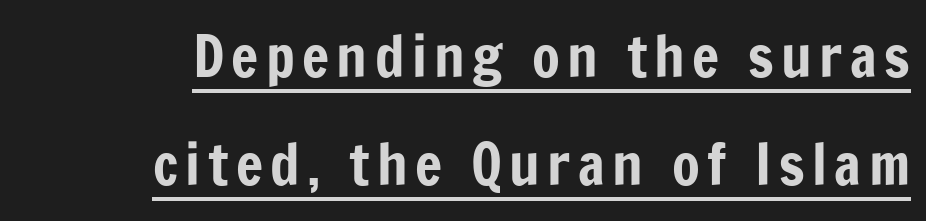
Q: Is the text italic (slanted)? A: No, it is upright.
Q: Is the typeface a serif or a sans-serif typeface? A: Sans-serif.
Q: Is the text underlined? A: Yes.
Q: How is the paragraph aligned? A: Right-aligned.
Q: Is the spacing between lines tight, normal or loose? A: Loose.
Q: Width (condensed, normal, or wide)? A: Condensed.
Q: Stroke contrast? A: Low.
Q: x-height? A: Medium.
Q: Monospaced? A: No.
